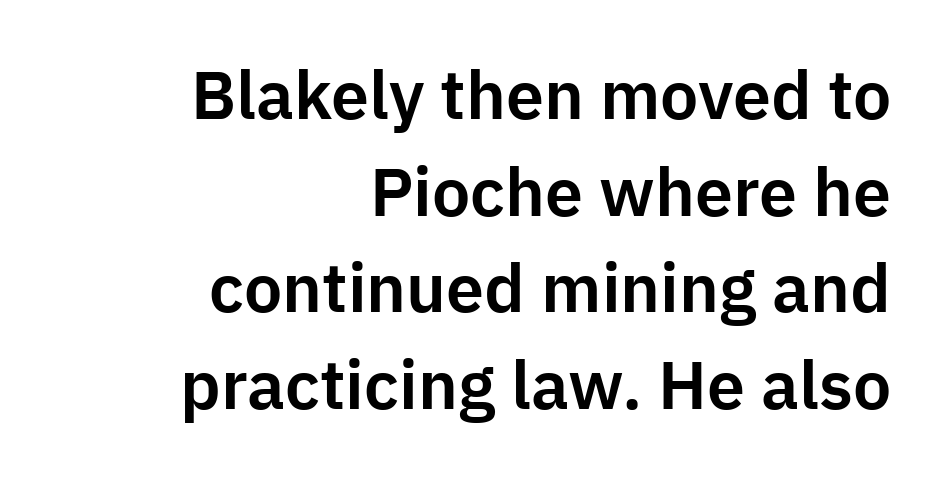
Default kerning and tracking; the words read as compact shapes. Teacher's note: observe the even right margin — that is flush-right alignment. The font's upright variant was chosen for this text. Serifs: no, the terminals of the letterforms are clean. Do the characters align in a grid? No, the font is proportional. Reading down the column, the eye jumps a familiar distance to each next line.
